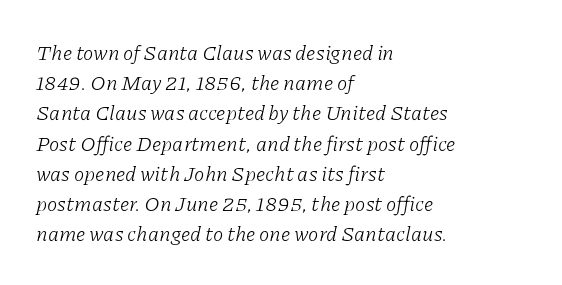
Q: Is the text bold? A: No.
Q: Is the text italic (slanted)? A: Yes, it leans right by about 11 degrees.
Q: Is the text underlined? A: No.
Q: How is the paragraph aligned? A: Left-aligned.
Q: Is the spacing between letters normal or unusually wide? A: Normal.
Q: Is the spacing between lines tight, normal or loose? A: Normal.
